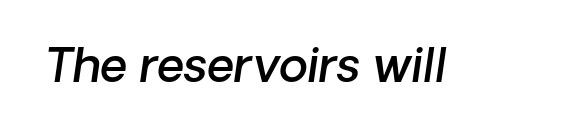
Q: Is the text bold? A: Semi-bold.
Q: Is the typeface a serif or a sans-serif typeface? A: Sans-serif.
Q: Is the text underlined? A: No.
Q: Is the spacing between letters normal or unusually wide? A: Normal.
Q: Width (condensed, normal, or wide)? A: Normal.
Q: Stroke contrast? A: Low.
Q: x-height? A: Medium.
Q: Monospaced? A: No.
